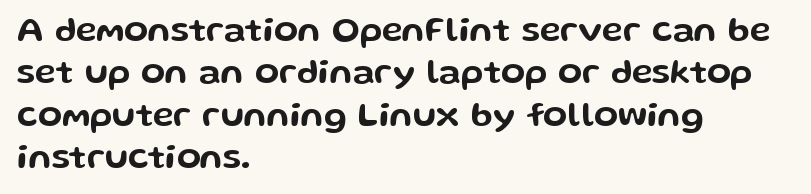
Q: Is the text italic (slanted)? A: No, it is upright.
Q: Is the typeface a serif or a sans-serif typeface? A: Sans-serif.
Q: Is the text underlined? A: No.
Q: How is the paragraph aligned? A: Left-aligned.
Q: Is the spacing between letters normal or unusually wide? A: Normal.
Q: Width (condensed, normal, or wide)? A: Wide.
Q: Stroke contrast? A: Low.
Q: x-height? A: Medium.
Q: Monospaced? A: No.
